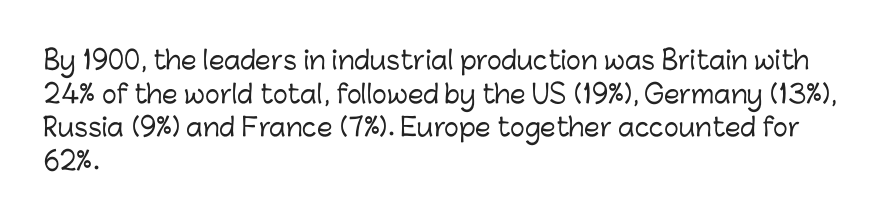
{"italic": "no", "underline": "no", "align": "left", "line_spacing": "normal", "line_spacing_ratio": 1.35, "letter_spacing": "normal", "letter_spacing_em": 0.0, "glyph_px": 25}
